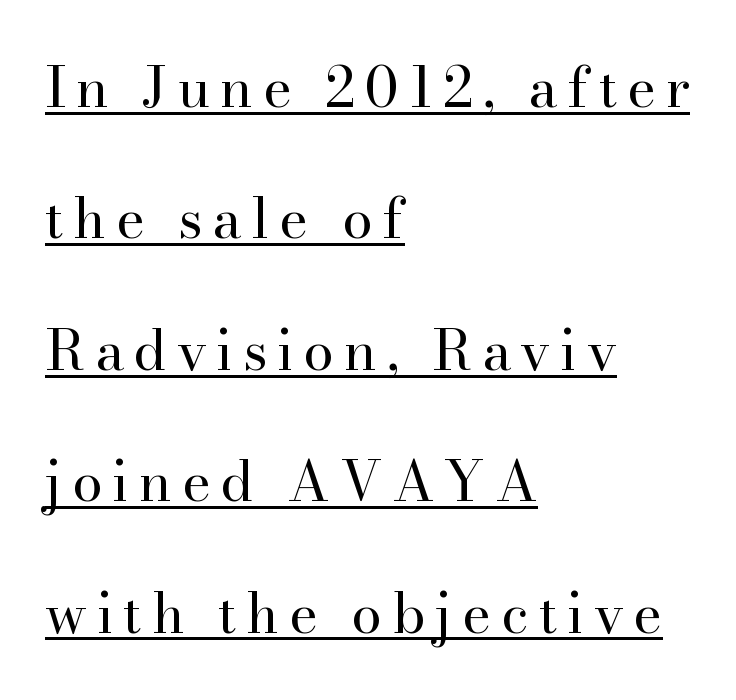
Honestly, the rows look like they've been pulled way apart. Is this a heavy cut? Hardly; it is regular or lighter. These lines stack with their left ends in a neat column. Rendered with straight, roman letterforms. The glyphs in this specimen are seriffed. The rendering uses natural spacing where letterforms have individual widths.
